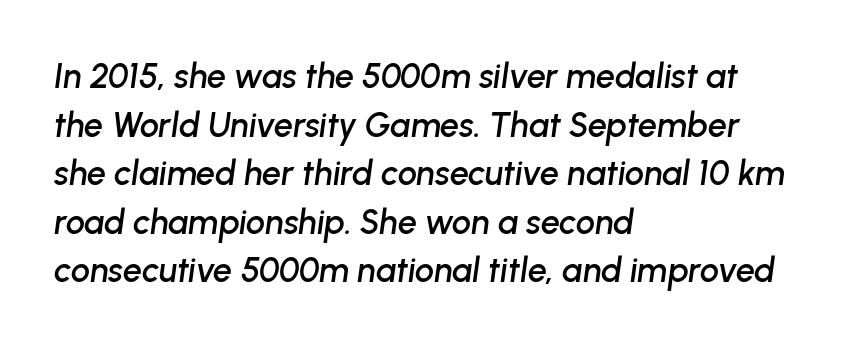
Q: Is the text italic (slanted)? A: Yes, it leans right by about 8 degrees.
Q: Is the text underlined? A: No.
Q: How is the paragraph aligned? A: Left-aligned.
Q: Is the spacing between letters normal or unusually wide? A: Normal.
Q: Is the spacing between lines tight, normal or loose? A: Normal.
Q: Width (condensed, normal, or wide)? A: Normal.
Q: Stroke contrast? A: Low.
Q: x-height? A: Medium.
Q: Monospaced? A: No.
